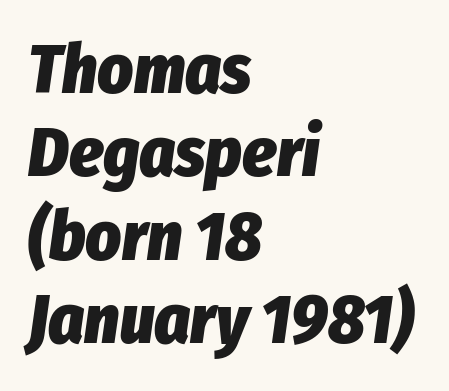
Its strokes are broad and dark, the hallmark of bold type. Characters are canted at an angle relative to the baseline's perpendicular. The face used here is proportionally spaced, like ordinary book or web type. The strip under each line holds only bare page. The text block is weighted toward the left margin, trailing off unevenly rightward.
